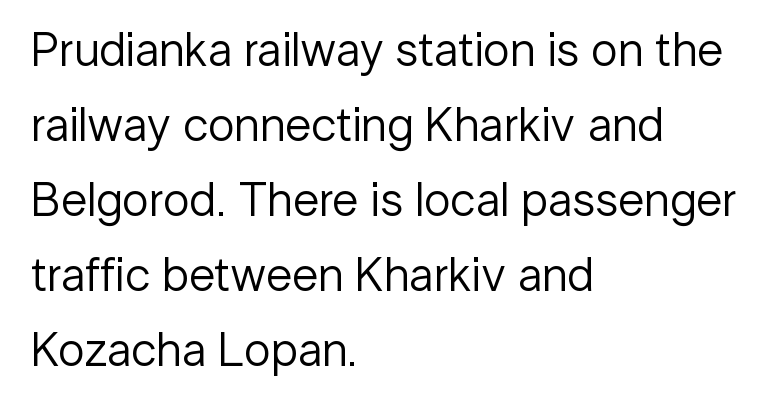
A typesetter would call this zero additional tracking. Reading down the block, your eye returns to a fixed left position each line. Rule under the text: the space is simply empty. Compared with a typical body face, this is equally light or lighter still.
